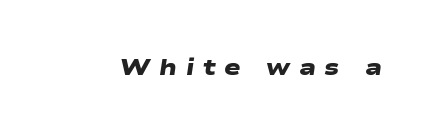
Q: Is the text bold? A: Yes.
Q: Is the text underlined? A: No.
Q: Is the spacing between letters normal or unusually wide? A: Unusually wide.
